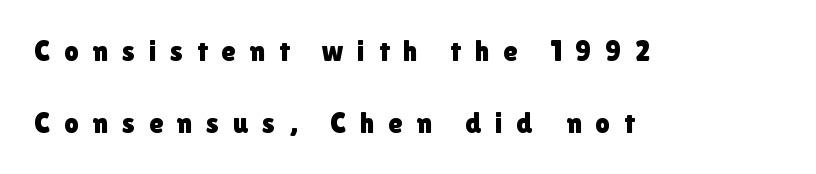
Summary of vertical rhythm: relaxed, with wide interline spacing. Rule under the text: the space is simply empty. Italic? Not at all — the glyphs are vertical. These lines have a slow, spaced-out rhythm from letter to letter. The compositor pushed each line to the left boundary. A typesetter would call this proportional, since set widths differ per character.
